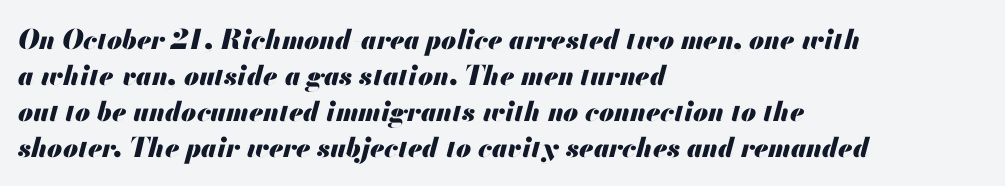
The image shows 27 px bold type, italic (leaning right); set left-aligned, normal line spacing (1.33x), normal letter spacing, not underlined.
